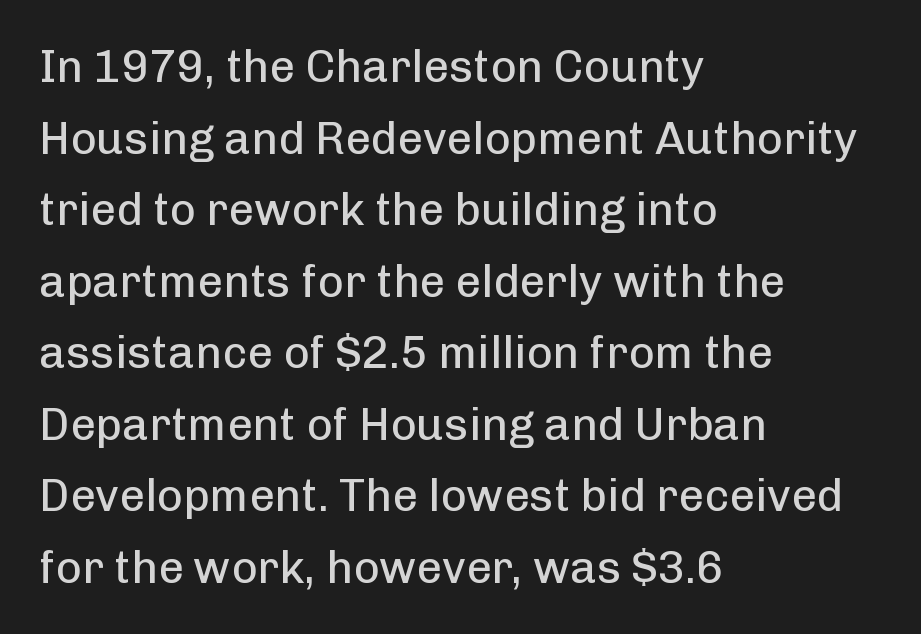
The image shows 45 px regular-weight sans-serif type, upright; set left-aligned, normal line spacing (1.59x), normal letter spacing, not underlined; low stroke contrast and a medium x-height.
